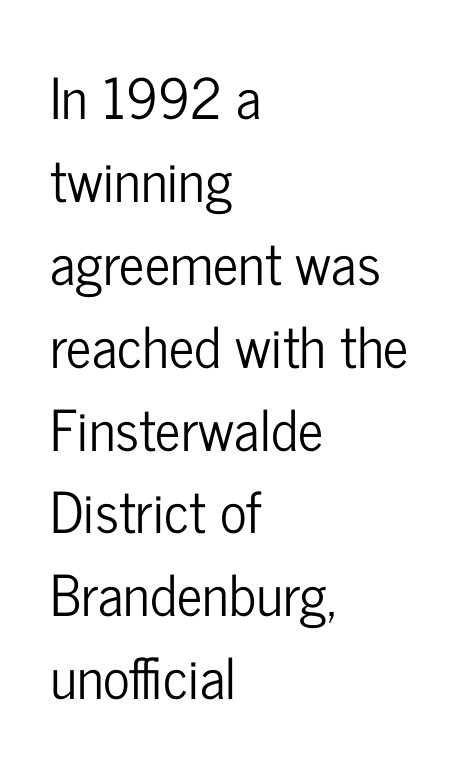
The image shows 56 px condensed sans-serif type, upright; set left-aligned, normal line spacing (1.48x), normal letter spacing, not underlined; low stroke contrast and a medium x-height.
